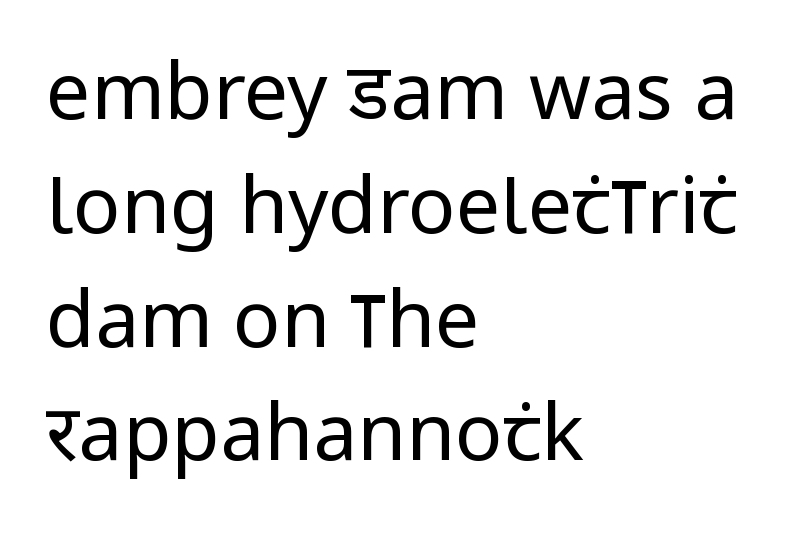
{"serif": "no", "italic": "no", "bold": "no", "weight": "regular", "width": "condensed", "stroke_contrast": "low", "x_height": "large", "monospaced": "no", "underline": "no", "align": "left", "line_spacing": "normal", "line_spacing_ratio": 1.44, "letter_spacing": "normal", "letter_spacing_em": 0.0, "glyph_px": 79}
